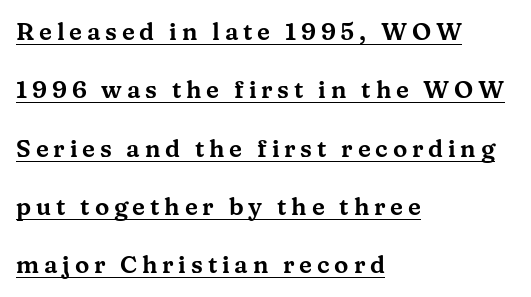
The image shows 24 px text type, upright; set left-aligned, loose line spacing (2.43x), unusually wide letter spacing (+0.2 em), underlined.
